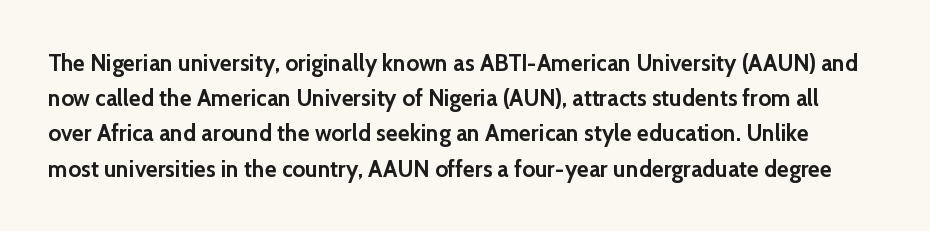
The foot of each line stays bare and open. If you measured baseline to baseline, you'd find a middling distance. Strong, thick strokes mark this as bold type. Quick note: not italic, upright.
